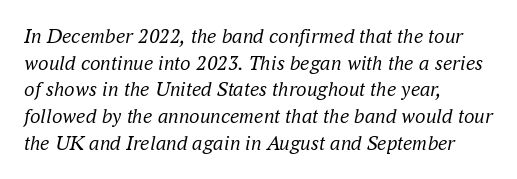
There's an unmistakable incline to the writing here. Typeset ragged right — the left edge is the straight one. Weight: regular or lighter. Tracking value appears to be zero — textbook default spacing. How would I describe the line gaps? Plain and ordinary. Anything drawn beneath the words? Only blank space.
